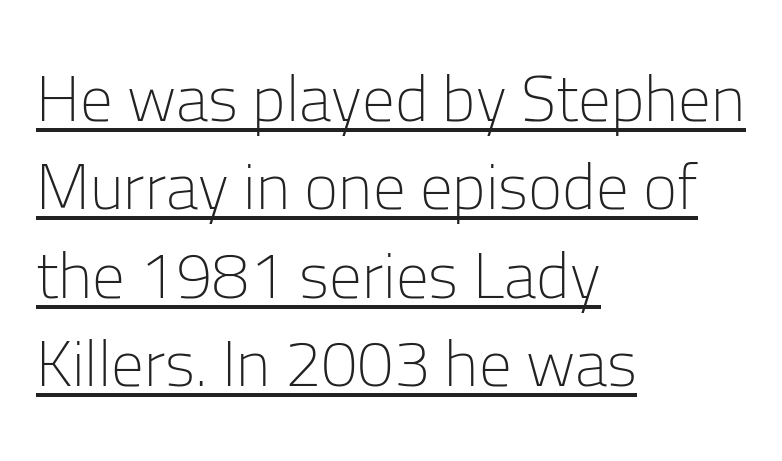
Q: Is the text bold? A: No.
Q: Is the text italic (slanted)? A: No, it is upright.
Q: Is the typeface a serif or a sans-serif typeface? A: Sans-serif.
Q: Is the text underlined? A: Yes.
Q: How is the paragraph aligned? A: Left-aligned.
Q: Is the spacing between letters normal or unusually wide? A: Normal.
Q: Is the spacing between lines tight, normal or loose? A: Normal.
Q: Width (condensed, normal, or wide)? A: Normal.
Q: Stroke contrast? A: Low.
Q: x-height? A: Medium.
Q: Monospaced? A: No.
